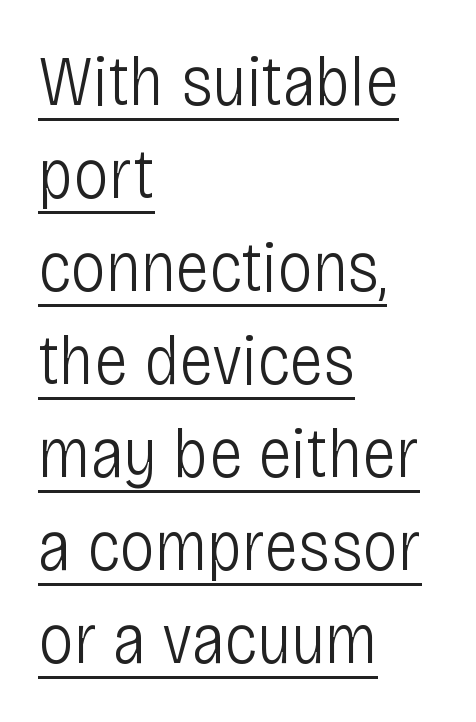
The image shows 71 px light, condensed sans-serif type, upright; set left-aligned, normal line spacing (1.31x), normal letter spacing, underlined; low stroke contrast and a large x-height.
